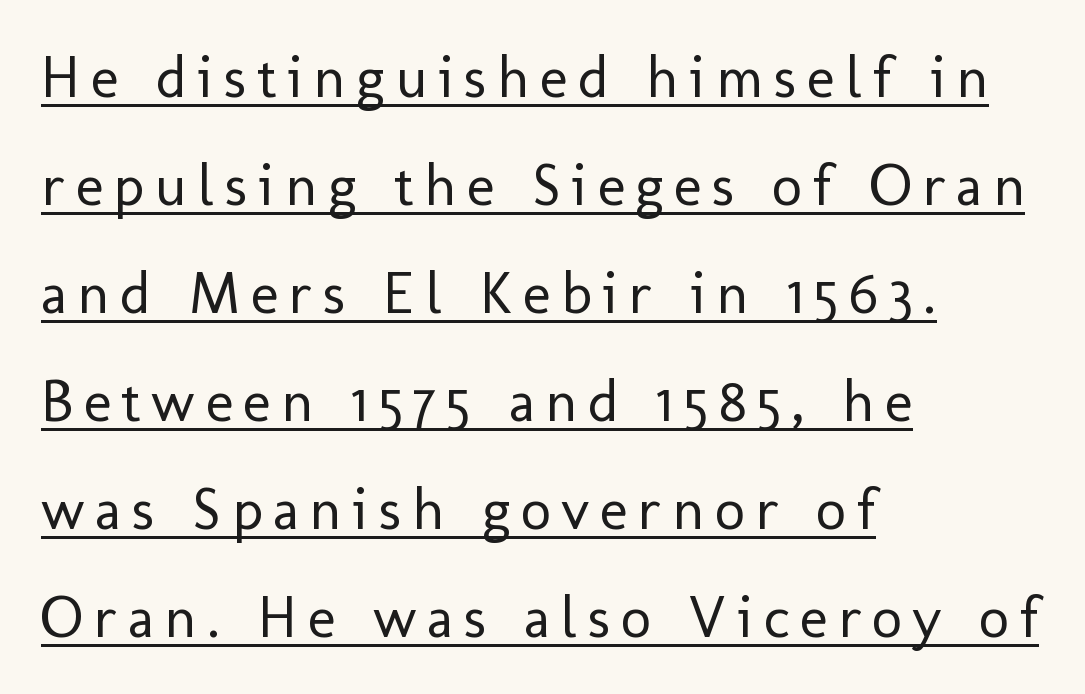
Q: Is the text bold? A: No.
Q: Is the text italic (slanted)? A: No, it is upright.
Q: Is the typeface a serif or a sans-serif typeface? A: Sans-serif.
Q: Is the text underlined? A: Yes.
Q: How is the paragraph aligned? A: Left-aligned.
Q: Width (condensed, normal, or wide)? A: Normal.
Q: Stroke contrast? A: Low.
Q: x-height? A: Medium.
Q: Monospaced? A: No.
